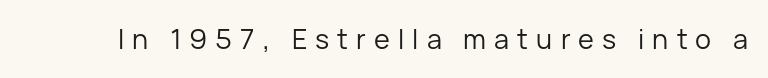
Q: Is the text bold? A: No.
Q: Is the text italic (slanted)? A: No, it is upright.
Q: Is the text underlined? A: No.
Q: Is the spacing between letters normal or unusually wide? A: Unusually wide.
